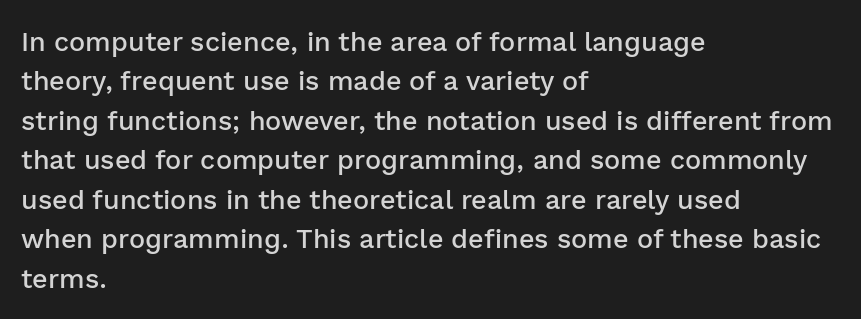
{"italic": "no", "bold": "semi", "underline": "no", "align": "left", "line_spacing": "normal", "line_spacing_ratio": 1.46, "letter_spacing": "normal", "letter_spacing_em": 0.0, "glyph_px": 27}
